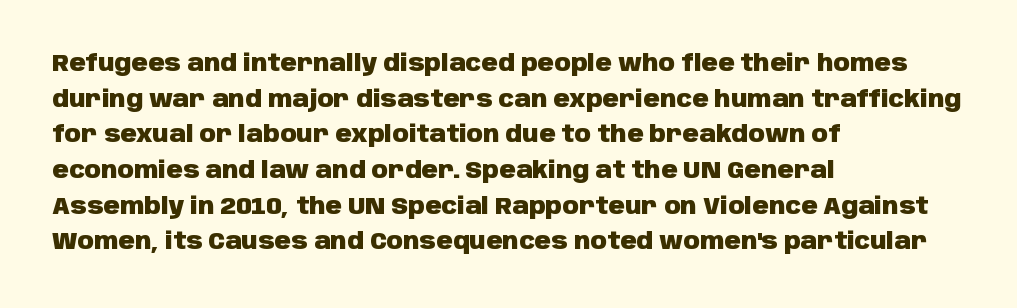
Is the block centered? No — it sits flush against the left margin. A full-strength bold gives these letters their thick strokes. The zone under the glyphs is completely vacant. This sample uses an upright cut, with every glyph sitting square on the baseline. The passage shown has conventional tracking throughout. The line-height multiplier appears to be the usual default.
